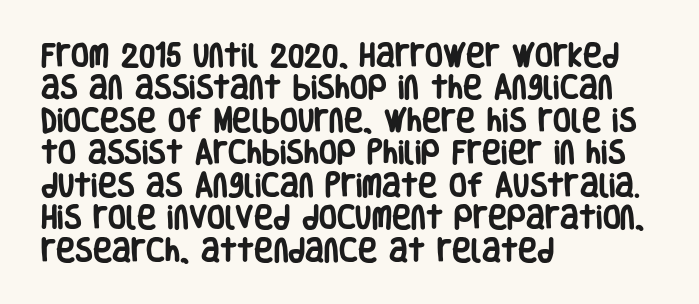
{"italic": "no", "bold": "yes", "underline": "no", "align": "left", "line_spacing": "normal", "line_spacing_ratio": 1.25, "letter_spacing": "normal", "letter_spacing_em": 0.0, "glyph_px": 26}
